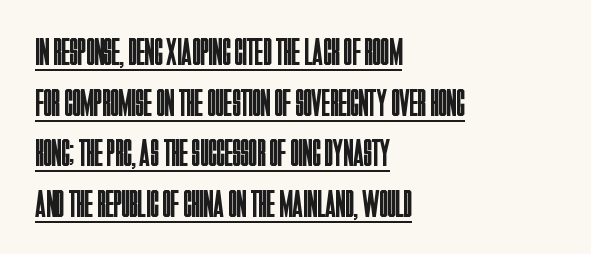
{"serif": "no", "italic": "no", "bold": "no", "weight": "regular", "width": "condensed", "stroke_contrast": "low", "x_height": "large", "monospaced": "no", "underline": "yes", "align": "left", "line_spacing": "normal", "line_spacing_ratio": 1.3, "letter_spacing": "normal", "letter_spacing_em": 0.0, "glyph_px": 39}
